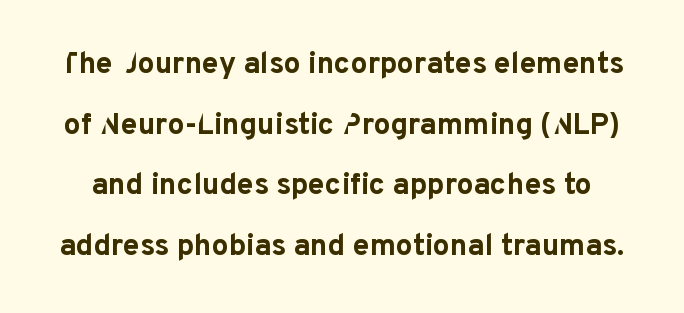
The rendering uses natural spacing where letterforms have individual widths. Each glyph is drawn with heavy, bold strokes. No extra tracking has been applied to these lines. Plain, unruled lines of type. The passage shown is typeset with a sans-serif family. Every character sits straight up, as roman type does.
